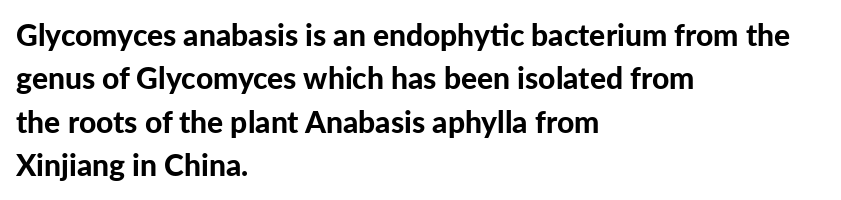
The image shows 30 px bold sans-serif type, upright; set left-aligned, normal line spacing (1.45x), normal letter spacing, not underlined; low stroke contrast and a medium x-height.
